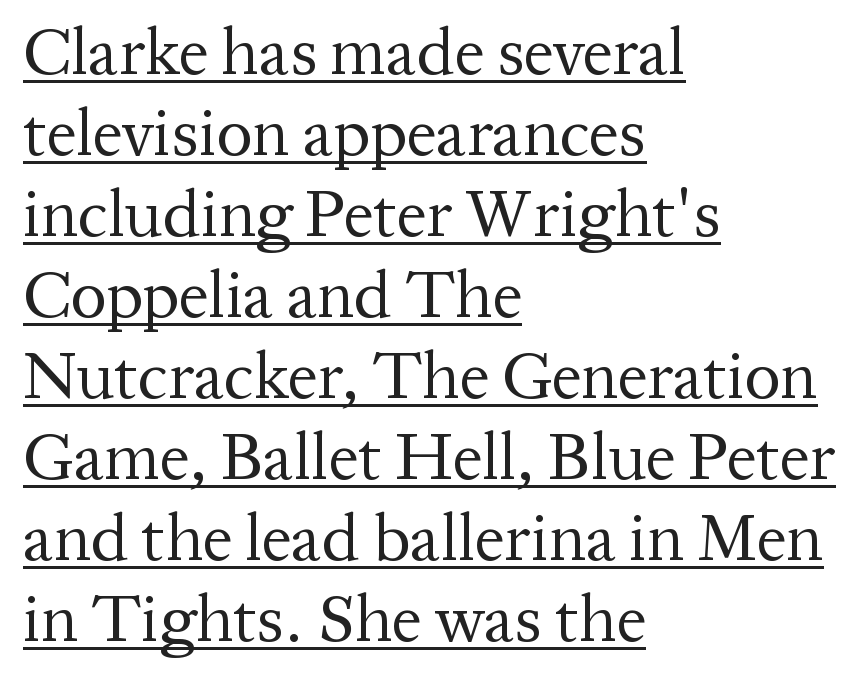
{"serif": "yes", "italic": "no", "bold": "no", "weight": "regular", "width": "normal", "stroke_contrast": "medium", "x_height": "medium", "monospaced": "no", "underline": "yes", "align": "left", "line_spacing_ratio": 1.21, "letter_spacing": "normal", "letter_spacing_em": 0.0, "glyph_px": 67}
